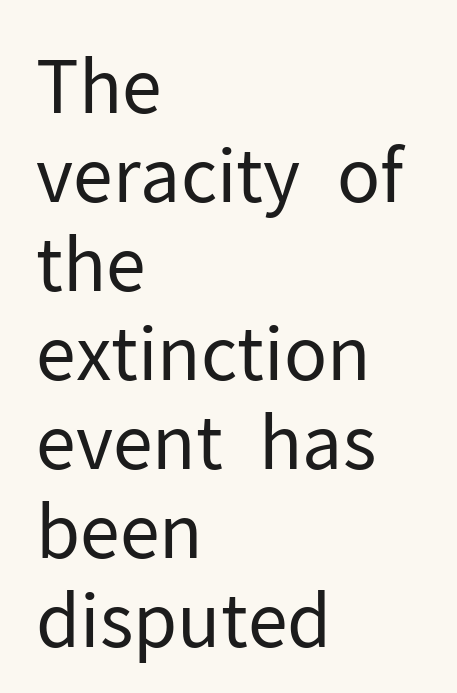
{"serif": "no", "italic": "no", "bold": "no", "weight": "regular", "width": "normal", "stroke_contrast": "low", "x_height": "medium", "monospaced": "no", "underline": "no", "align": "left", "line_spacing_ratio": 1.22, "letter_spacing": "normal", "letter_spacing_em": 0.0, "glyph_px": 73}
